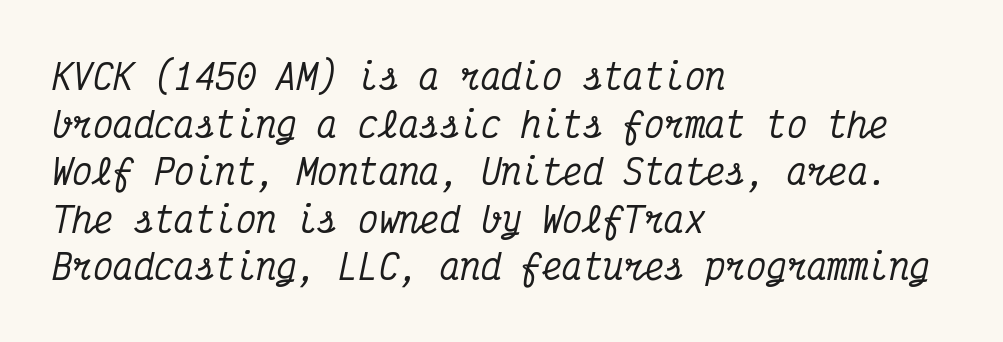
The image shows 34 px condensed serif type, italic (leaning right), monospaced; set left-aligned, normal line spacing (1.4x), normal letter spacing, not underlined; medium stroke contrast and a medium x-height.
